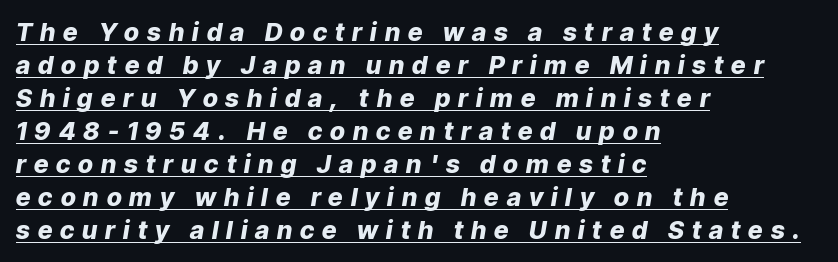
The glyphs have the mass of a bold cut. Caption: expanded tracking, letters set apart. Check the space under the baseline: a stroke is drawn there. Every character sits at an angle, as italics do. Does the leading feel generous? No, just average.
